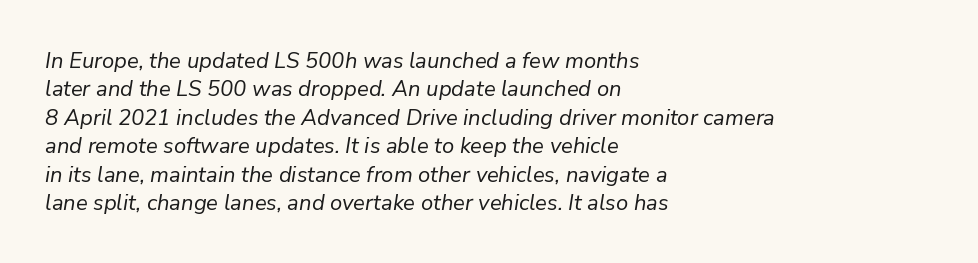
{"italic": "yes", "lean": "right", "slant_degrees": 9, "bold": "no", "underline": "no", "align": "left", "line_spacing": "normal", "line_spacing_ratio": 1.29, "letter_spacing": "normal", "letter_spacing_em": 0.0, "glyph_px": 22}
